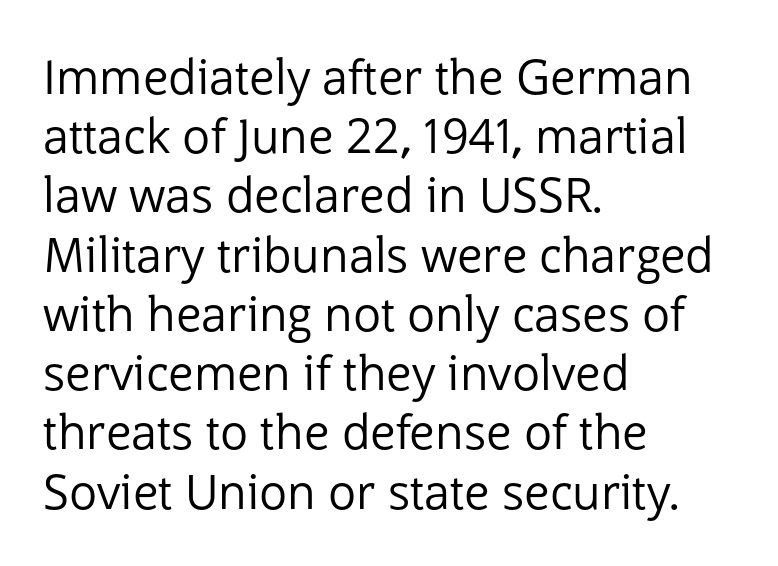
{"serif": "no", "italic": "no", "bold": "no", "weight": "regular", "width": "normal", "stroke_contrast": "low", "x_height": "medium", "monospaced": "no", "underline": "no", "align": "left", "line_spacing": "normal", "line_spacing_ratio": 1.26, "letter_spacing": "normal", "letter_spacing_em": 0.0, "glyph_px": 47}
